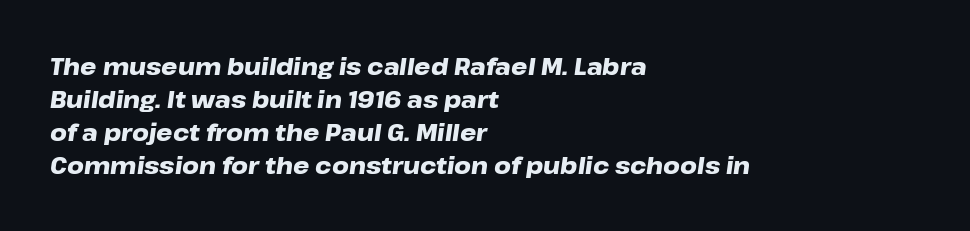
Here the glyphs are tracked normally, forming tight word shapes. Has an underline been added? It has not. Leftover space on each line is placed entirely after the last word. The strokes are fattened all the way to bold. Notice how descenders clear the ascenders below comfortably — that's standard leading.
